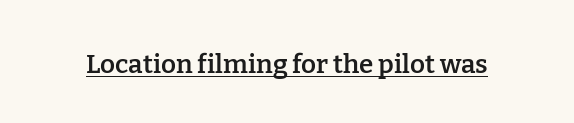
Q: Is the text bold? A: Semi-bold.
Q: Is the text italic (slanted)? A: No, it is upright.
Q: Is the text underlined? A: Yes.
Q: Is the spacing between letters normal or unusually wide? A: Normal.
